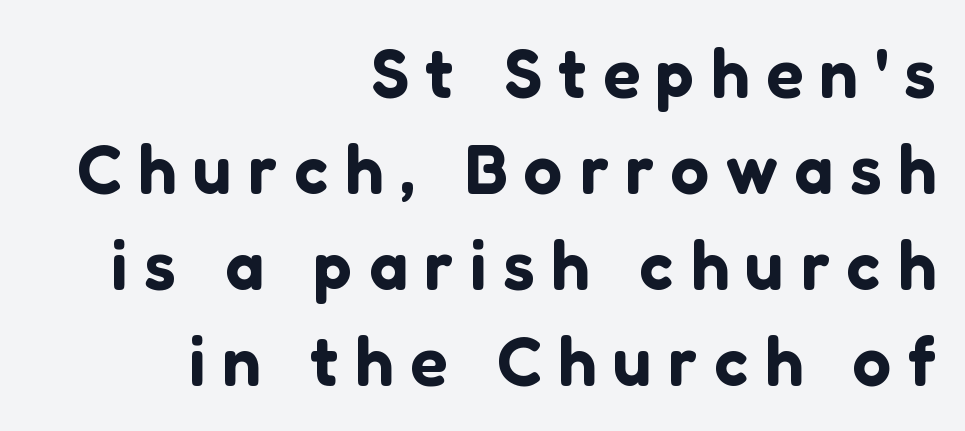
In terms of letterspacing, this is a distinctly airy, spread setting. The designer left line spacing at the default. These lines are rendered in a variable-pitch font. This sample uses an upright cut, with every glyph sitting square on the baseline.
